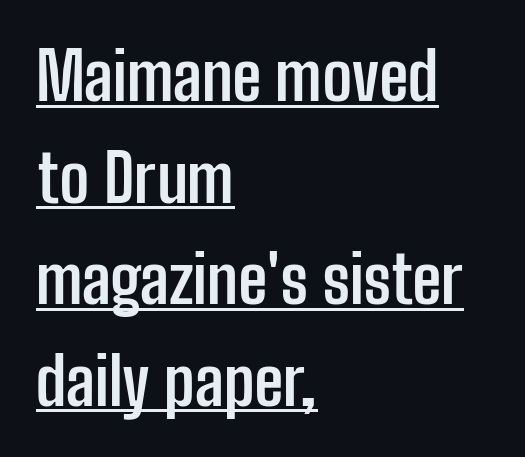
Q: Is the text bold? A: Yes.
Q: Is the text italic (slanted)? A: No, it is upright.
Q: Is the typeface a serif or a sans-serif typeface? A: Sans-serif.
Q: Is the text underlined? A: Yes.
Q: How is the paragraph aligned? A: Left-aligned.
Q: Is the spacing between letters normal or unusually wide? A: Normal.
Q: Is the spacing between lines tight, normal or loose? A: Normal.
Q: Width (condensed, normal, or wide)? A: Condensed.
Q: Stroke contrast? A: Low.
Q: x-height? A: Medium.
Q: Monospaced? A: No.
